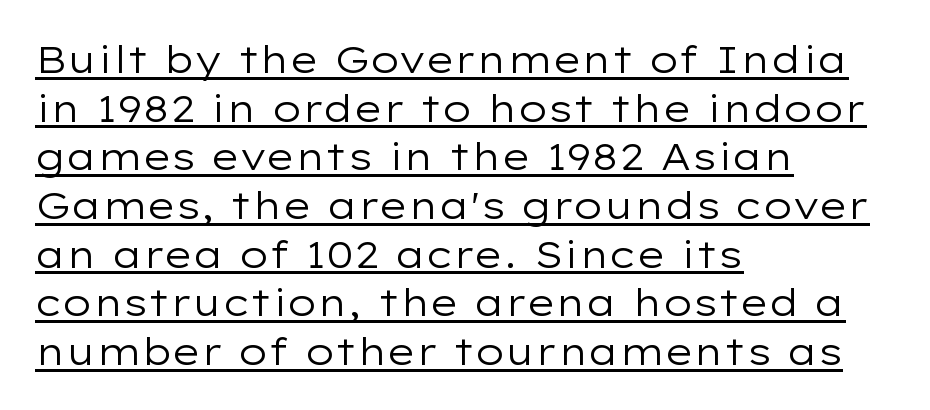
Baseline-to-baseline distance is the conventional proportion of letter height. This sample uses plain, unmodified letter spacing. Stroke thickness stays within the range of a standard reading face or lighter. This is roman type, the default non-slanted kind. Each letter keeps its own natural width here, so spacing adapts to shape. Has an underline been added? It has.
